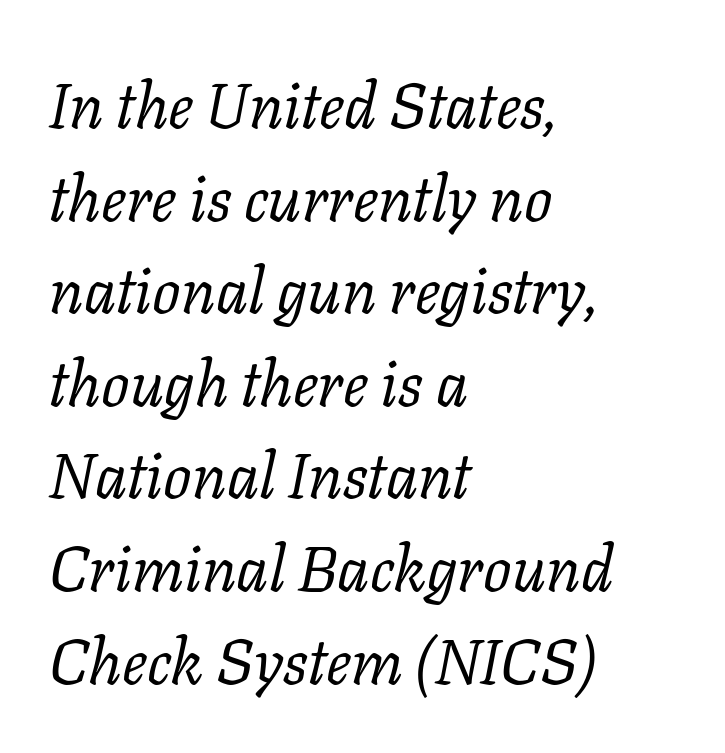
Glyph-to-glyph distance matches everyday printed text. Quick note: italic. Teacher's note: observe the even left margin — that is flush-left alignment. Nothing heavy about these letters — not bold at all. The rendering uses natural spacing where letterforms have individual widths.
